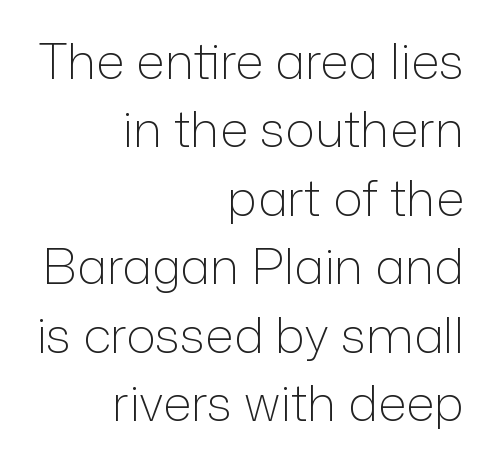
{"serif": "no", "italic": "no", "bold": "no", "weight": "light", "width": "normal", "stroke_contrast": "low", "x_height": "medium", "monospaced": "no", "underline": "no", "align": "right", "line_spacing": "normal", "line_spacing_ratio": 1.37, "letter_spacing": "normal", "letter_spacing_em": 0.0, "glyph_px": 50}
